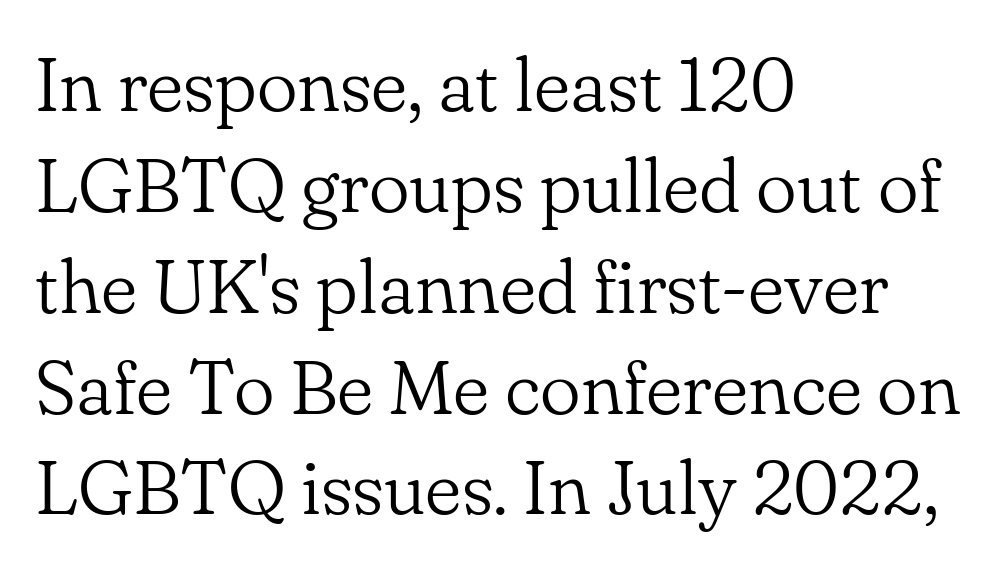
Q: Is the text bold? A: No.
Q: Is the text italic (slanted)? A: No, it is upright.
Q: Is the typeface a serif or a sans-serif typeface? A: Serif.
Q: Is the text underlined? A: No.
Q: How is the paragraph aligned? A: Left-aligned.
Q: Is the spacing between letters normal or unusually wide? A: Normal.
Q: Is the spacing between lines tight, normal or loose? A: Normal.
Q: Width (condensed, normal, or wide)? A: Normal.
Q: Stroke contrast? A: Low.
Q: x-height? A: Small.
Q: Monospaced? A: No.
